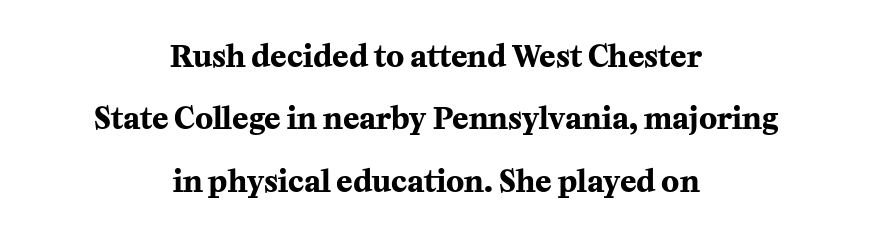
The image shows 30 px bold serif type, upright; set centered, loose line spacing (2.08x), normal letter spacing, not underlined; medium stroke contrast and a medium x-height.
